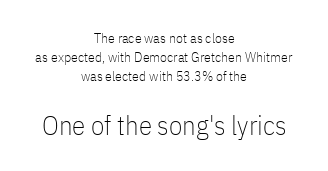
The horizontal fit of the characters is conventional and even. Posture: straight, roman, zero tilt. These lines sit exactly where default settings would place them. Ink coverage per letter is moderate at most. Words float on clear page, feet unadorned. If you folded the block vertically in half, each line would mirror itself in length.
